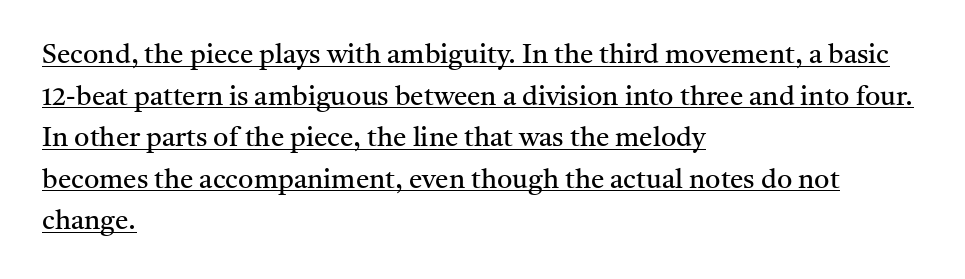
Q: Is the text bold? A: No.
Q: Is the text italic (slanted)? A: No, it is upright.
Q: Is the text underlined? A: Yes.
Q: How is the paragraph aligned? A: Left-aligned.
Q: Is the spacing between letters normal or unusually wide? A: Normal.
Q: Is the spacing between lines tight, normal or loose? A: Normal.
